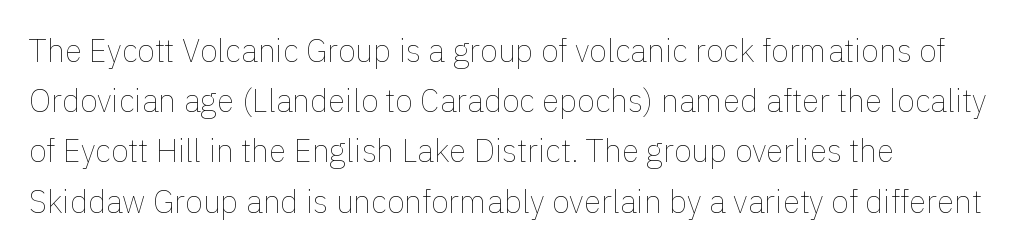
{"italic": "no", "bold": "no", "weight": "thin", "width": "normal", "x_height": "medium", "monospaced": "no", "underline": "no", "align": "left", "line_spacing": "normal", "line_spacing_ratio": 1.57, "letter_spacing": "normal", "letter_spacing_em": 0.0, "glyph_px": 32}
